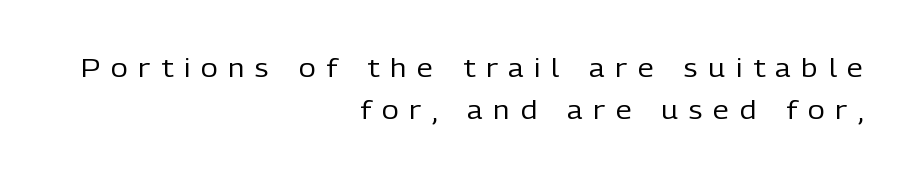
The image shows 26 px text type, upright; set right-aligned, normal line spacing (1.63x), unusually wide letter spacing (+0.42 em), not underlined.
